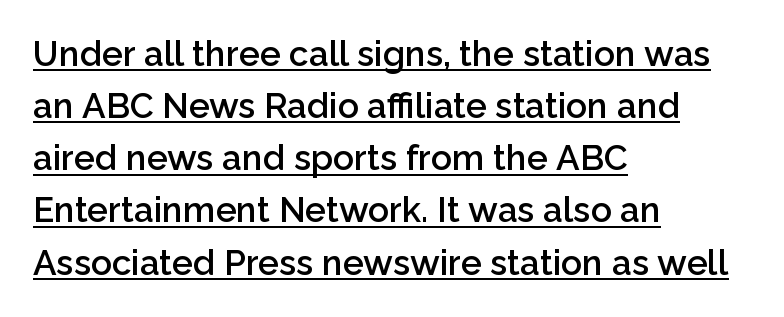
These lines stack with their left ends in a neat column. A typesetter would call this proportional, since set widths differ per character. The lines sit at an ordinary, default distance from one another. In designer terms, the underline attribute is active on this setting. Tracking here is standard; glyphs follow each other at the usual distance. The rendering shows plain stroke endings on the letterforms — a sans-serif design.
